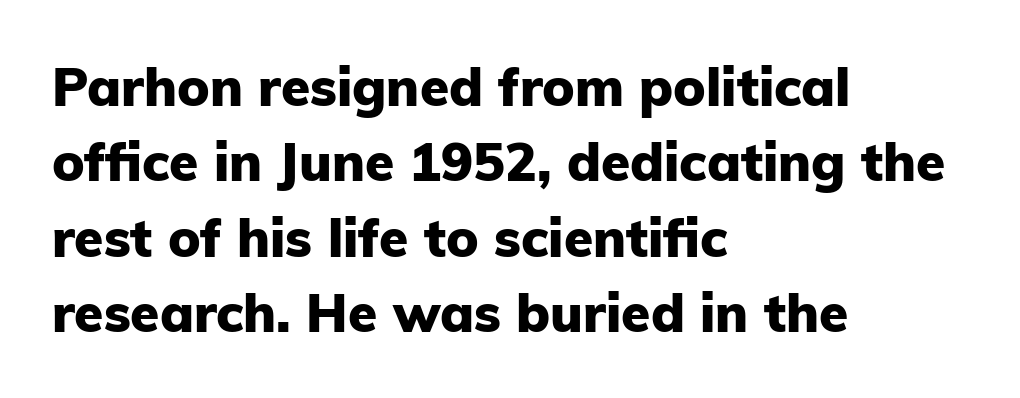
Q: Is the text bold? A: Yes.
Q: Is the text italic (slanted)? A: No, it is upright.
Q: Is the typeface a serif or a sans-serif typeface? A: Sans-serif.
Q: Is the text underlined? A: No.
Q: How is the paragraph aligned? A: Left-aligned.
Q: Is the spacing between letters normal or unusually wide? A: Normal.
Q: Is the spacing between lines tight, normal or loose? A: Normal.
Q: Width (condensed, normal, or wide)? A: Normal.
Q: Stroke contrast? A: Low.
Q: x-height? A: Medium.
Q: Monospaced? A: No.
